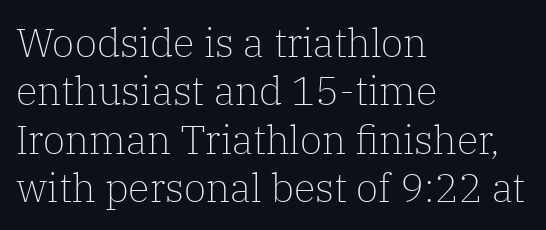
Rendered with straight, roman letterforms. The characters display serif detailing at their extremities. Bare-footed words on every line. The line texture is even and compact thanks to regular tracking. The letterforms sit at book weight or below. Note the varied advance widths — an 'i' is clearly narrower than an 'm'.
